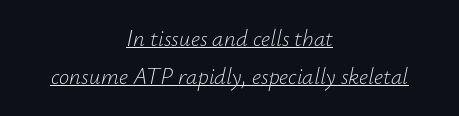
{"italic": "yes", "lean": "right", "slant_degrees": 12, "bold": "no", "underline": "yes", "align": "center", "line_spacing": "normal", "line_spacing_ratio": 1.65, "letter_spacing": "normal", "letter_spacing_em": 0.0, "glyph_px": 23}
